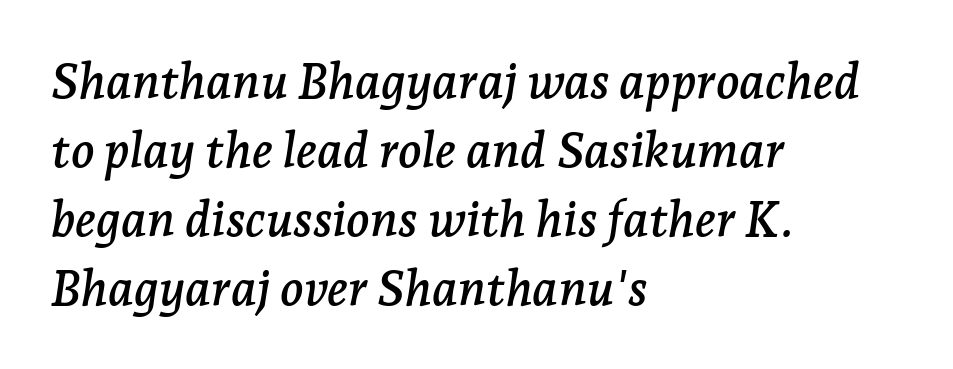
{"serif": "yes", "italic": "yes", "lean": "right", "slant_degrees": 7, "width": "normal", "stroke_contrast": "low", "x_height": "medium", "monospaced": "no", "underline": "no", "align": "left", "line_spacing": "normal", "line_spacing_ratio": 1.41, "letter_spacing": "normal", "letter_spacing_em": 0.0, "glyph_px": 49}
